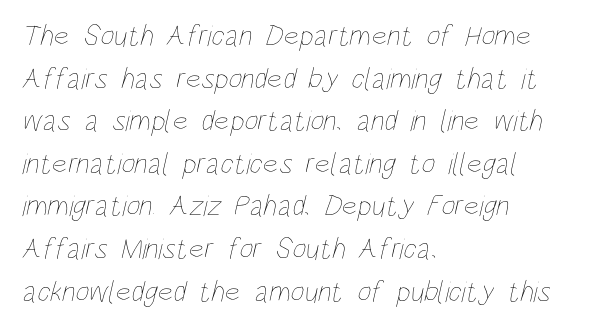
{"bold": "no", "weight": "thin", "width": "condensed", "stroke_contrast": "low", "x_height": "large", "monospaced": "no", "underline": "no", "align": "left", "line_spacing": "normal", "line_spacing_ratio": 1.42, "letter_spacing": "normal", "letter_spacing_em": 0.0, "glyph_px": 30}
